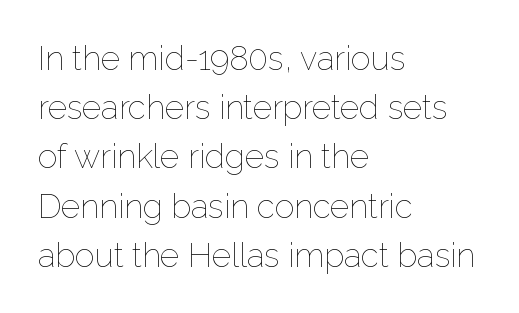
{"italic": "no", "bold": "no", "weight": "thin", "width": "normal", "stroke_contrast": "low", "x_height": "medium", "monospaced": "no", "underline": "no", "align": "left", "line_spacing": "normal", "line_spacing_ratio": 1.49, "letter_spacing": "normal", "letter_spacing_em": 0.0, "glyph_px": 33}
